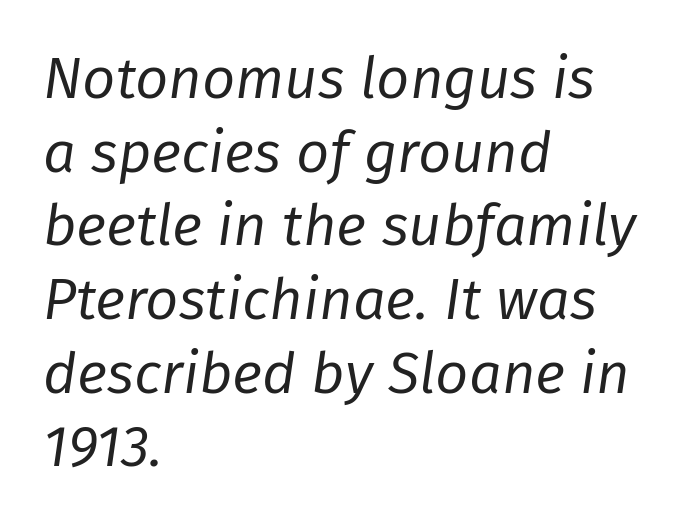
This sample uses an oblique cut, with every glyph tilted off the vertical. The font sits on the lighter half of the weight spectrum, regular included. This sample keeps an unexceptional amount of space between lines. The zone under the glyphs is completely vacant.
